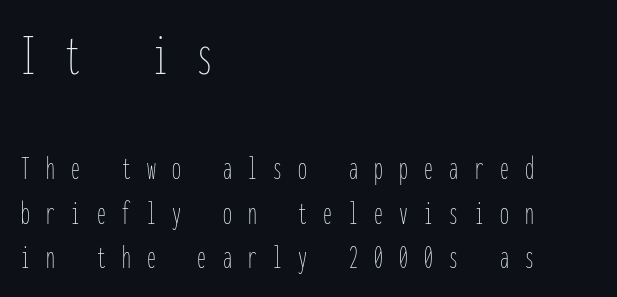
Q: Is the text bold? A: No.
Q: Is the text italic (slanted)? A: No, it is upright.
Q: Is the text underlined? A: No.
Q: How is the paragraph aligned? A: Left-aligned.
Q: Is the spacing between letters normal or unusually wide? A: Unusually wide.
Q: Is the spacing between lines tight, normal or loose? A: Normal.
Q: Which block of text is set in a larger size, the first (top) or the second (bottom)? A: The first (top) one.
Q: Width (condensed, normal, or wide)? A: Condensed.
Q: Stroke contrast? A: Low.
Q: x-height? A: Medium.
Q: Monospaced? A: Yes.
